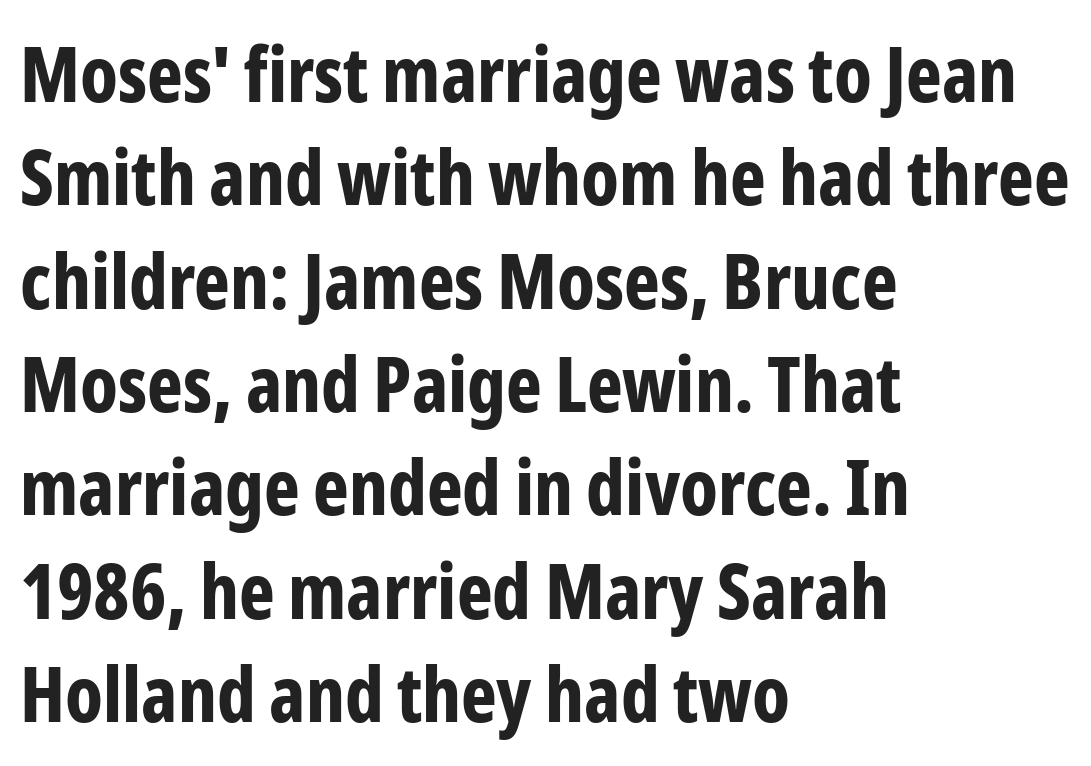
Q: Is the text bold? A: Yes.
Q: Is the text italic (slanted)? A: No, it is upright.
Q: Is the typeface a serif or a sans-serif typeface? A: Sans-serif.
Q: Is the text underlined? A: No.
Q: How is the paragraph aligned? A: Left-aligned.
Q: Is the spacing between letters normal or unusually wide? A: Normal.
Q: Is the spacing between lines tight, normal or loose? A: Normal.
Q: Width (condensed, normal, or wide)? A: Condensed.
Q: Stroke contrast? A: Low.
Q: x-height? A: Medium.
Q: Monospaced? A: No.
